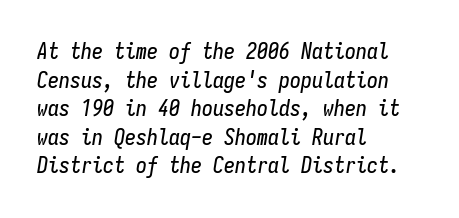
A classic flush-left, rag-right setting is used for this passage. The space directly below the letters is spotless. These lines sit exactly where default settings would place them. Italic: yes, the glyphs are oblique. Words appear dense and cohesive because spacing is normal.
